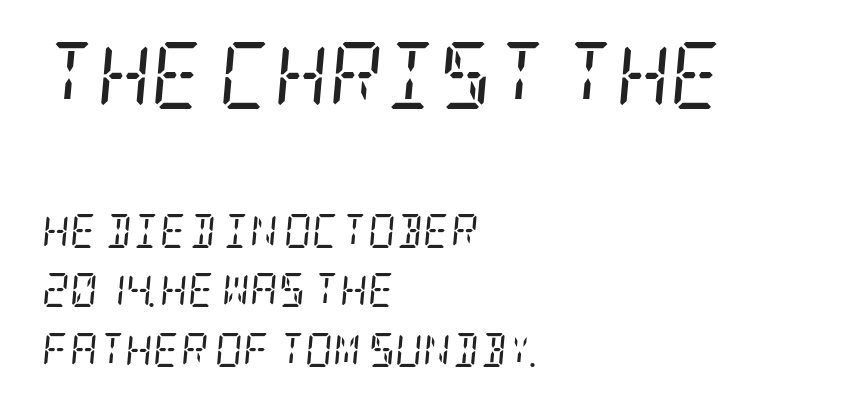
Q: Is the text bold? A: No.
Q: Is the text italic (slanted)? A: Yes, it leans right by about 5 degrees.
Q: Is the typeface a serif or a sans-serif typeface? A: Serif.
Q: Is the text underlined? A: No.
Q: How is the paragraph aligned? A: Left-aligned.
Q: Is the spacing between letters normal or unusually wide? A: Normal.
Q: Which block of text is set in a larger size, the first (top) or the second (bottom)? A: The first (top) one.
Q: Width (condensed, normal, or wide)? A: Condensed.
Q: Stroke contrast? A: Low.
Q: x-height? A: Large.
